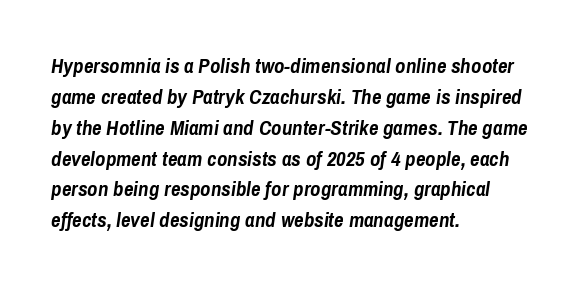
Q: Is the text bold? A: Yes.
Q: Is the text italic (slanted)? A: Yes, it leans right by about 8 degrees.
Q: Is the text underlined? A: No.
Q: How is the paragraph aligned? A: Left-aligned.
Q: Is the spacing between letters normal or unusually wide? A: Normal.
Q: Is the spacing between lines tight, normal or loose? A: Normal.
